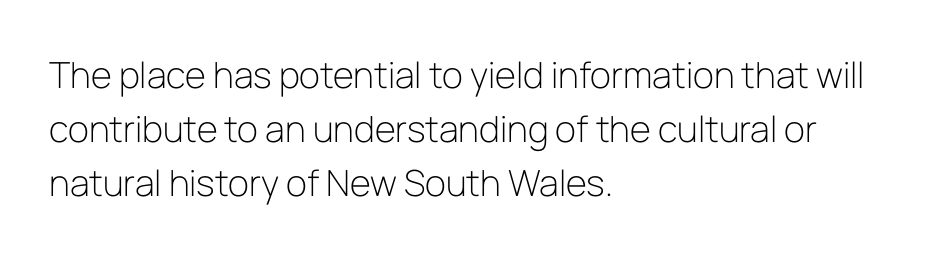
Q: Is the text bold? A: No.
Q: Is the text italic (slanted)? A: No, it is upright.
Q: Is the typeface a serif or a sans-serif typeface? A: Sans-serif.
Q: Is the text underlined? A: No.
Q: How is the paragraph aligned? A: Left-aligned.
Q: Is the spacing between letters normal or unusually wide? A: Normal.
Q: Is the spacing between lines tight, normal or loose? A: Normal.
Q: Width (condensed, normal, or wide)? A: Normal.
Q: Stroke contrast? A: Low.
Q: x-height? A: Medium.
Q: Monospaced? A: No.
